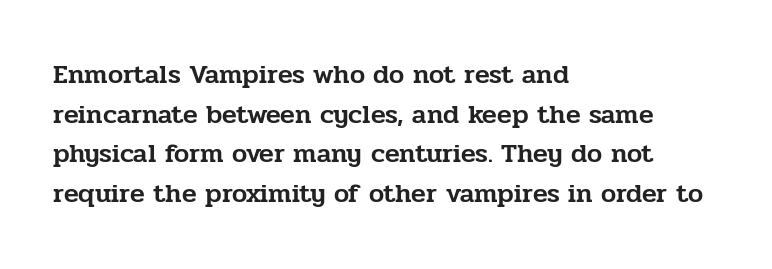
Reading down the column, the eye jumps a familiar distance to each next line. The gaps between neighbouring characters are ordinary and unremarkable. Every character sits straight up, as roman type does. These lines stack with their left ends in a neat column. Bare-footed words on every line.
